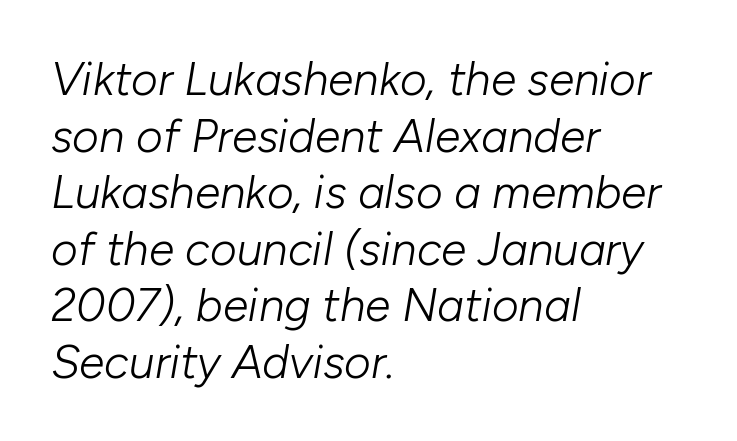
Q: Is the text bold? A: No.
Q: Is the text italic (slanted)? A: Yes, it leans right by about 10 degrees.
Q: Is the text underlined? A: No.
Q: How is the paragraph aligned? A: Left-aligned.
Q: Is the spacing between letters normal or unusually wide? A: Normal.
Q: Width (condensed, normal, or wide)? A: Normal.
Q: Stroke contrast? A: Low.
Q: x-height? A: Medium.
Q: Monospaced? A: No.
